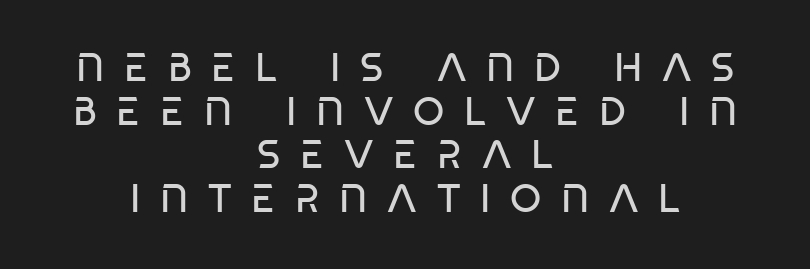
{"serif": "no", "bold": "no", "weight": "regular", "width": "condensed", "stroke_contrast": "low", "x_height": "large", "monospaced": "no", "underline": "no", "align": "center", "line_spacing": "tight", "line_spacing_ratio": 1.09, "letter_spacing": "wide", "letter_spacing_em": 0.49, "glyph_px": 40}
